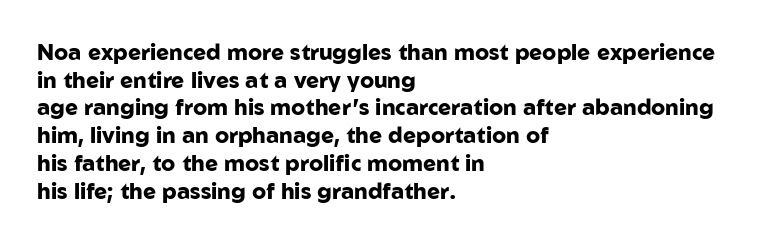
{"italic": "no", "bold": "yes", "underline": "no", "align": "left", "line_spacing": "normal", "line_spacing_ratio": 1.26, "letter_spacing": "normal", "letter_spacing_em": 0.0, "glyph_px": 22}
